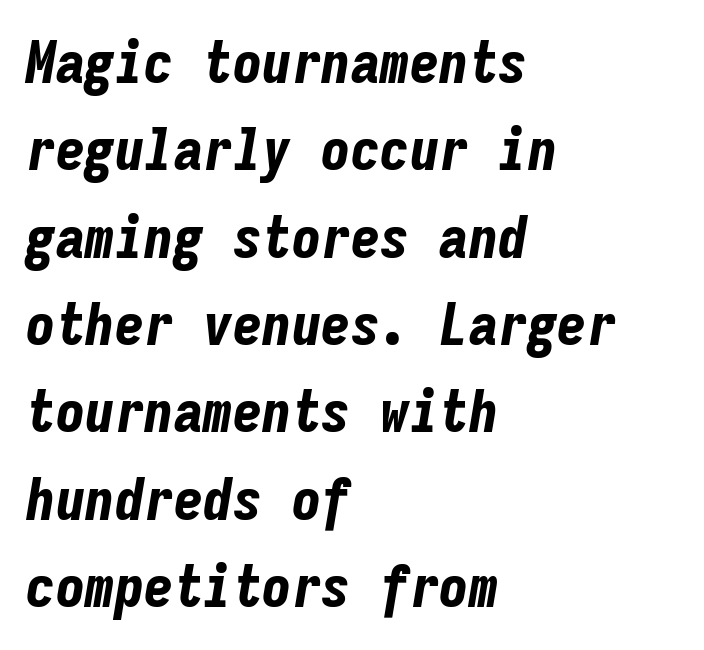
{"italic": "yes", "lean": "right", "slant_degrees": 9, "bold": "yes", "weight": "bold", "width": "condensed", "stroke_contrast": "low", "x_height": "medium", "monospaced": "yes", "underline": "no", "align": "left", "line_spacing": "normal", "line_spacing_ratio": 1.48, "letter_spacing": "normal", "letter_spacing_em": 0.0, "glyph_px": 59}
